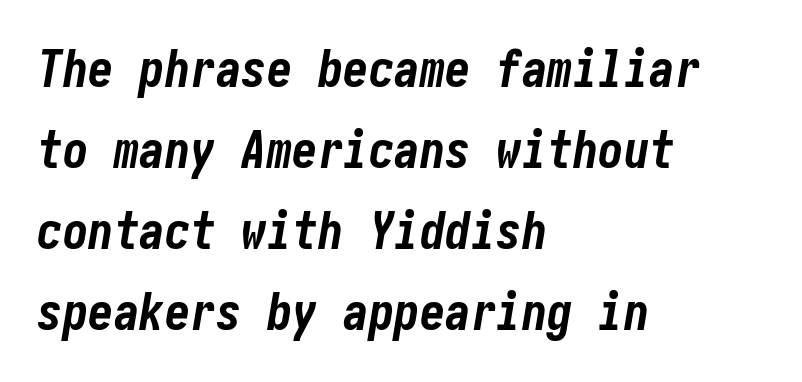
Q: Is the text bold? A: Yes.
Q: Is the text italic (slanted)? A: Yes, it leans right by about 10 degrees.
Q: Is the text underlined? A: No.
Q: How is the paragraph aligned? A: Left-aligned.
Q: Is the spacing between letters normal or unusually wide? A: Normal.
Q: Is the spacing between lines tight, normal or loose? A: Normal.
Q: Width (condensed, normal, or wide)? A: Condensed.
Q: Stroke contrast? A: Low.
Q: x-height? A: Medium.
